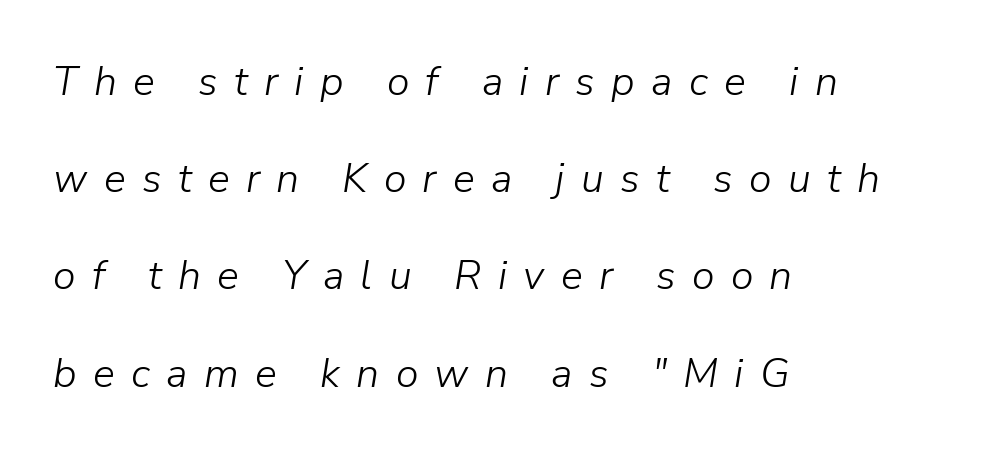
{"italic": "yes", "lean": "right", "slant_degrees": 9, "bold": "no", "weight": "light", "width": "normal", "stroke_contrast": "low", "x_height": "medium", "monospaced": "no", "underline": "no", "align": "left", "line_spacing": "loose", "line_spacing_ratio": 2.37, "letter_spacing": "wide", "letter_spacing_em": 0.4, "glyph_px": 41}
